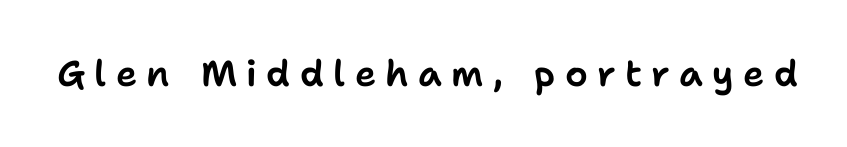
The space beneath each line is pristine and unruled. Serifs: no, the terminals of the letterforms are clean. Caption: expanded tracking, letters set apart. This is roman type, the default non-slanted kind. Looks like regular typesetting: each glyph gets only the width it needs.
